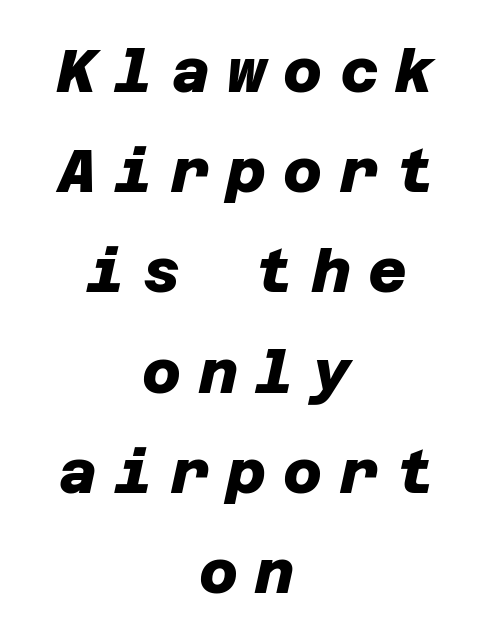
The designer left line spacing at the default. Every letter is thick-stroked: bold, no question. I'd call this a sans setting — the letters go barefoot. Lines of text with bare space underneath. Words appear elongated and porous because spacing is wide. The compositor balanced each line on the midline.
